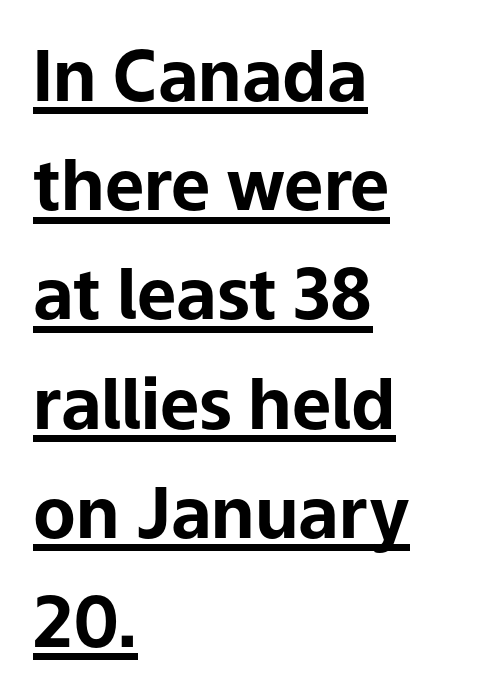
The image shows 70 px bold sans-serif type, upright; set left-aligned, normal line spacing (1.56x), normal letter spacing, underlined; low stroke contrast and a medium x-height.
